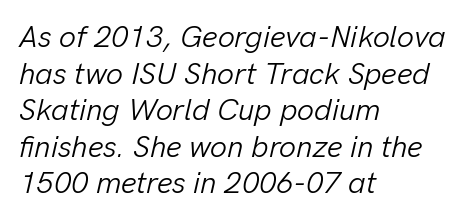
The image shows 30 px light type, italic (leaning right); set left-aligned, line spacing 1.22x, normal letter spacing, not underlined; low stroke contrast and a medium x-height.
